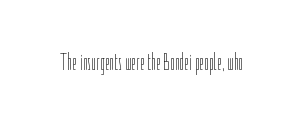
Q: Is the text bold? A: No.
Q: Is the text italic (slanted)? A: No, it is upright.
Q: Is the text underlined? A: No.
Q: Is the spacing between letters normal or unusually wide? A: Normal.
